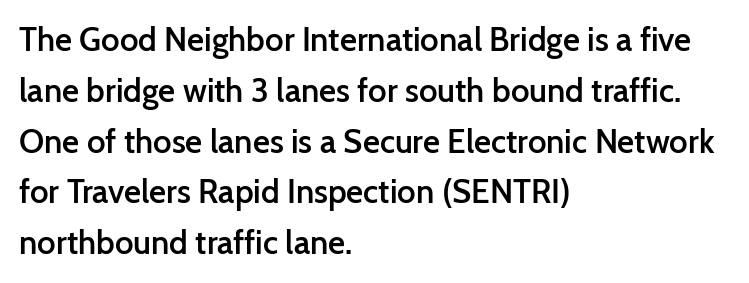
Q: Is the text bold? A: Semi-bold.
Q: Is the text italic (slanted)? A: No, it is upright.
Q: Is the typeface a serif or a sans-serif typeface? A: Sans-serif.
Q: Is the text underlined? A: No.
Q: How is the paragraph aligned? A: Left-aligned.
Q: Is the spacing between letters normal or unusually wide? A: Normal.
Q: Is the spacing between lines tight, normal or loose? A: Normal.
Q: Width (condensed, normal, or wide)? A: Normal.
Q: Stroke contrast? A: Low.
Q: x-height? A: Medium.
Q: Monospaced? A: No.
